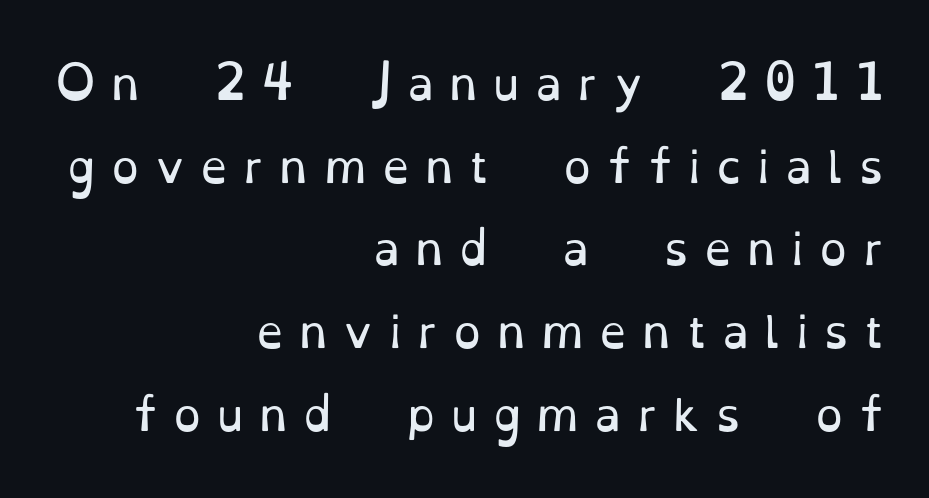
The image shows 44 px regular-weight type, upright; set right-aligned, line spacing 1.88x, unusually wide letter spacing (+0.35 em), not underlined; low stroke contrast and a small x-height.
